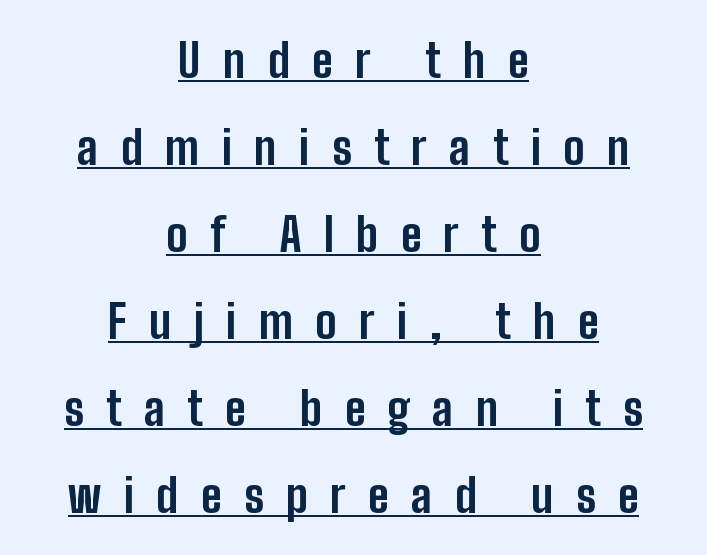
The image shows 46 px bold, condensed sans-serif type, upright; set centered, line spacing 1.89x, unusually wide letter spacing (+0.48 em), underlined; low stroke contrast and a medium x-height.
